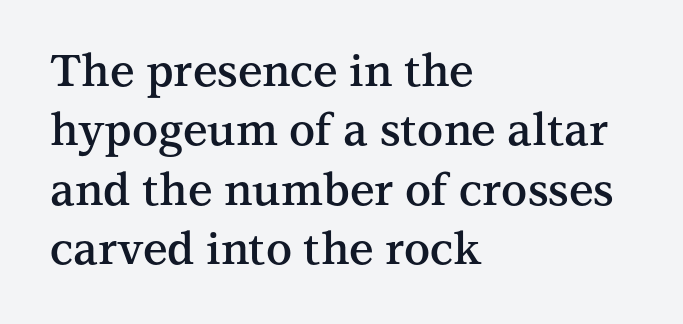
{"serif": "yes", "italic": "no", "bold": "semi", "weight": "semibold", "width": "normal", "stroke_contrast": "medium", "x_height": "medium", "monospaced": "no", "underline": "no", "align": "left", "line_spacing": "normal", "line_spacing_ratio": 1.35, "letter_spacing": "normal", "letter_spacing_em": 0.0, "glyph_px": 44}
